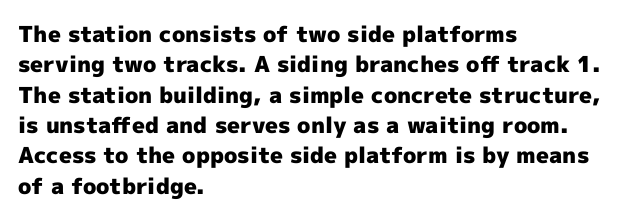
Q: Is the text bold? A: Yes.
Q: Is the text italic (slanted)? A: No, it is upright.
Q: Is the text underlined? A: No.
Q: How is the paragraph aligned? A: Left-aligned.
Q: Is the spacing between letters normal or unusually wide? A: Normal.
Q: Is the spacing between lines tight, normal or loose? A: Normal.
